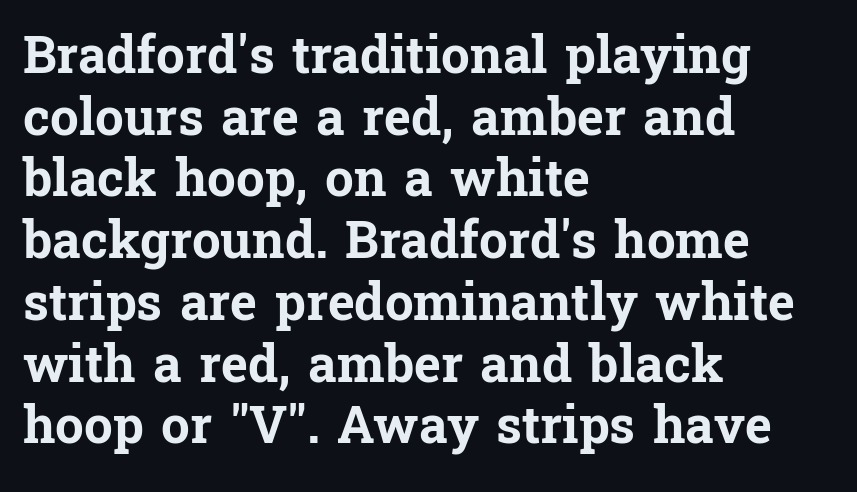
{"serif": "yes", "italic": "no", "bold": "yes", "weight": "bold", "width": "normal", "stroke_contrast": "low", "x_height": "medium", "monospaced": "no", "underline": "no", "align": "left", "line_spacing_ratio": 1.21, "letter_spacing": "normal", "letter_spacing_em": 0.0, "glyph_px": 51}
